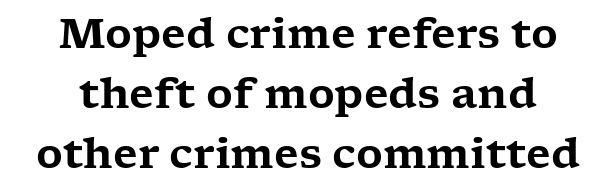
Q: Is the text italic (slanted)? A: No, it is upright.
Q: Is the typeface a serif or a sans-serif typeface? A: Serif.
Q: Is the text underlined? A: No.
Q: Is the spacing between letters normal or unusually wide? A: Normal.
Q: Is the spacing between lines tight, normal or loose? A: Normal.
Q: Width (condensed, normal, or wide)? A: Wide.
Q: Stroke contrast? A: Low.
Q: x-height? A: Medium.
Q: Monospaced? A: No.
